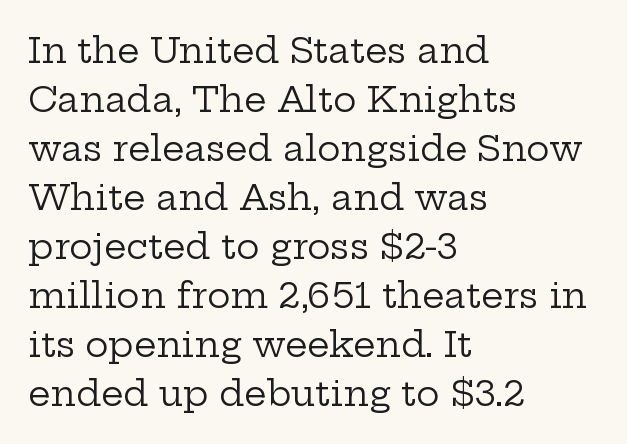
Characters remain perfectly vertical along every line. The text block is weighted toward the left margin, trailing off unevenly rightward. Proportional: the letters do not fall into vertical columns. Descenders are the only things crossing below the line.
